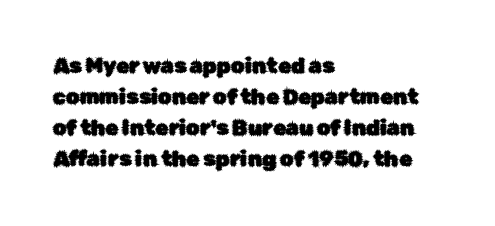
The image shows 21 px text type, upright; set left-aligned, normal line spacing (1.48x), normal letter spacing, not underlined.
